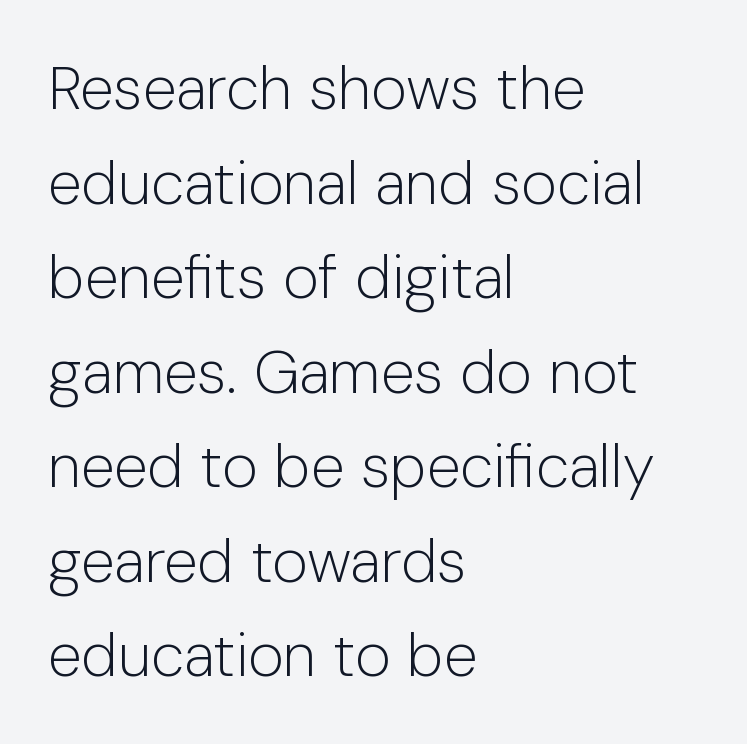
{"serif": "no", "italic": "no", "bold": "no", "weight": "light", "width": "normal", "stroke_contrast": "low", "x_height": "medium", "monospaced": "no", "underline": "no", "align": "left", "line_spacing": "normal", "line_spacing_ratio": 1.55, "letter_spacing": "normal", "letter_spacing_em": 0.0, "glyph_px": 61}
